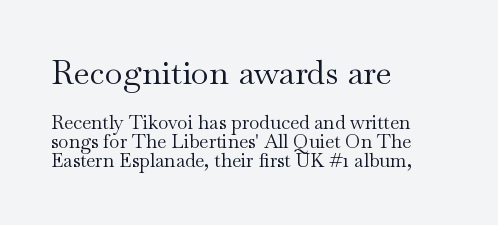
The image shows 33 px regular-weight, wide serif type, upright; set left-aligned, tight line spacing (1.0x), normal letter spacing, not underlined; the first (top) block is 1.74x larger; medium stroke contrast and a small x-height.
